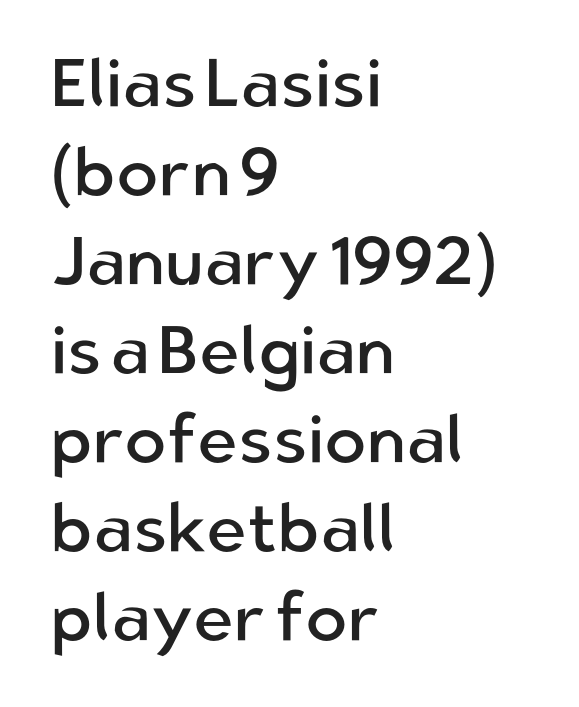
Q: Is the text bold? A: No.
Q: Is the text italic (slanted)? A: No, it is upright.
Q: Is the typeface a serif or a sans-serif typeface? A: Sans-serif.
Q: Is the text underlined? A: No.
Q: How is the paragraph aligned? A: Left-aligned.
Q: Is the spacing between letters normal or unusually wide? A: Normal.
Q: Is the spacing between lines tight, normal or loose? A: Normal.
Q: Width (condensed, normal, or wide)? A: Normal.
Q: Stroke contrast? A: Low.
Q: x-height? A: Medium.
Q: Monospaced? A: No.
